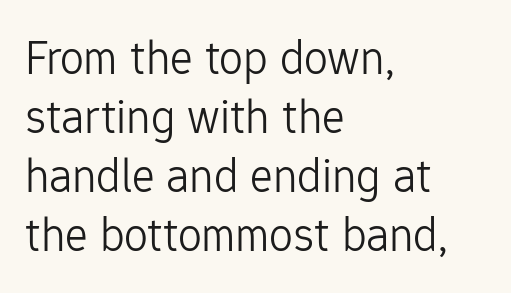
This sample uses an upright cut, with every glyph sitting square on the baseline. Each letter's strokes conclude bluntly, with no projecting serifs. Underline: absent. Observe the ordinary spacing: letters are neighbours, not strangers. This is not heavy type; no bold has been used.
